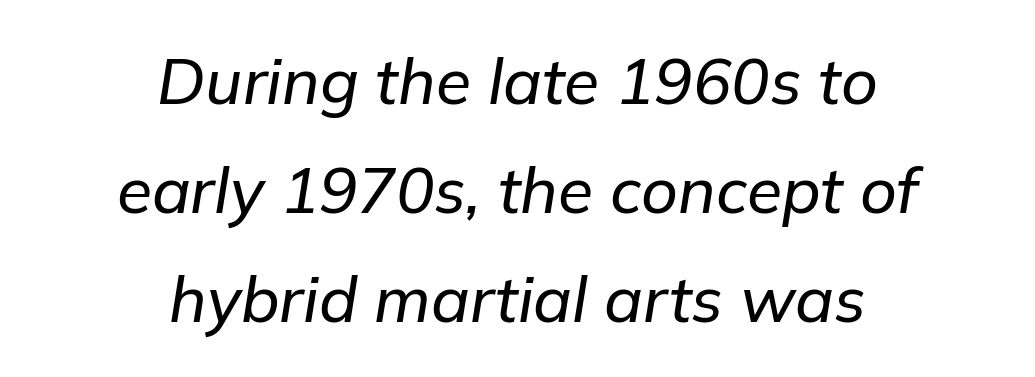
Q: Is the text italic (slanted)? A: Yes, it leans right by about 9 degrees.
Q: Is the text underlined? A: No.
Q: How is the paragraph aligned? A: Centered.
Q: Is the spacing between letters normal or unusually wide? A: Normal.
Q: Is the spacing between lines tight, normal or loose? A: Normal.
Q: Width (condensed, normal, or wide)? A: Normal.
Q: Stroke contrast? A: Low.
Q: x-height? A: Medium.
Q: Monospaced? A: No.
